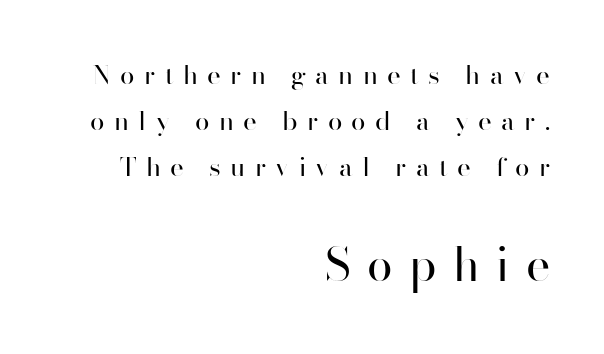
{"serif": "no", "italic": "no", "bold": "no", "weight": "regular", "width": "normal", "stroke_contrast": "high", "x_height": "small", "monospaced": "no", "underline": "no", "align": "right", "line_spacing_ratio": 1.77, "letter_spacing": "wide", "letter_spacing_em": 0.36, "larger_block": "second", "size_ratio": 1.77, "glyph_px": 46}
